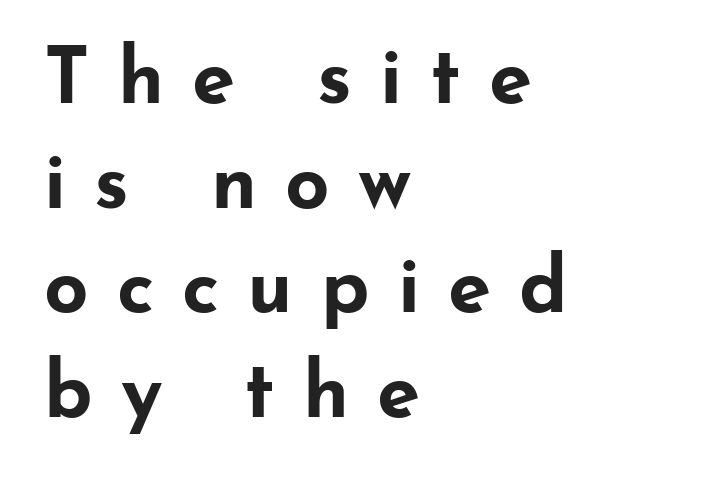
Only glyphs here, with clear space below each row. Between one letter and the next there's a generous, obvious gap. The paragraph shown leans on its left margin. You can tell it's not italic because the verticals are truly vertical. These lines carry a lot of weight — the face is fully bold. Serif or sans? Sans — the stroke terminals are bare.
